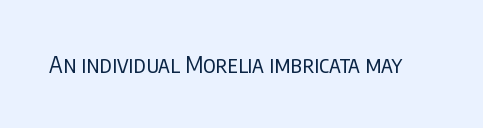
The type is set solid horizontally, with unmodified tracking. Words float on clear page, feet unadorned. A quiet, ordinary-to-light weight characterises the typeface. The type sits square on the baseline with zero lean.
